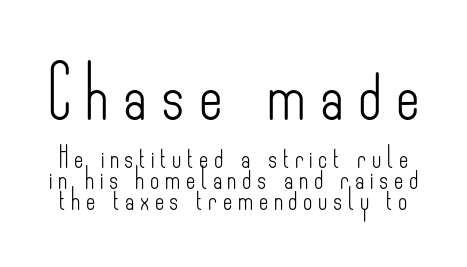
Proportional: the letters do not fall into vertical columns. No letter is thick-stroked: the sample isn't bold. Tracking here is generous; glyphs stand well apart from one another. The designer went with a sans here, leaving each stem footless. The first block has been scaled up relative to the second. Glance below the letters and you will spot only blank space.
